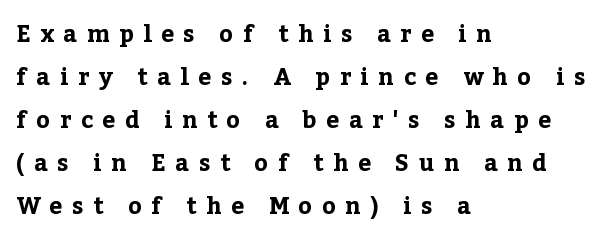
The image shows 23 px bold type, upright; set left-aligned, line spacing 1.87x, unusually wide letter spacing (+0.42 em), not underlined.
